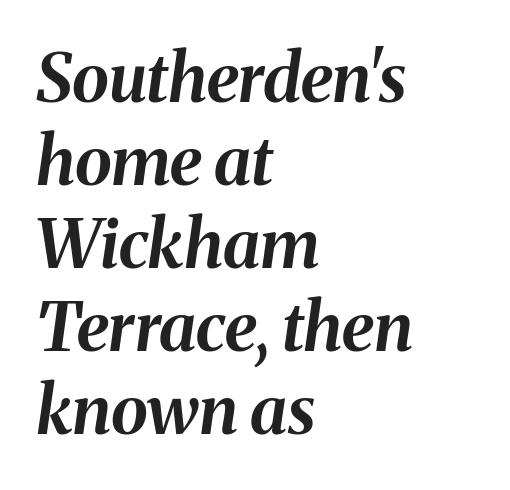
The space directly below the letters is spotless. The face used here has the dense, thick strokes of a bold. The tracking reads as untouched default to a designer's eye. Note the varied advance widths — an 'i' is clearly narrower than an 'm'. This sample is left-justified, so line endings fall wherever the words run out.
